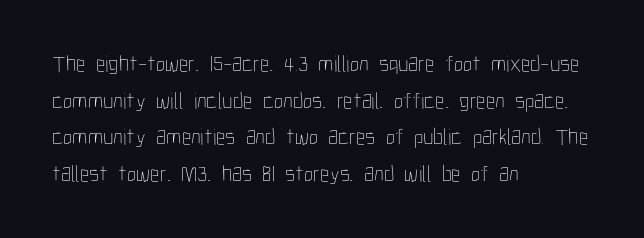
The image shows 23 px text type, upright; set left-aligned, normal line spacing (1.59x), normal letter spacing, not underlined.
